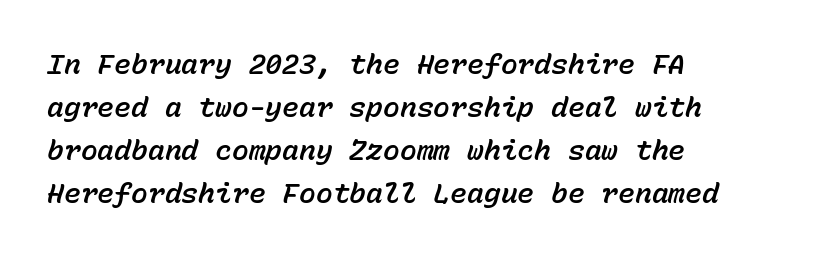
The image shows 28 px text type, italic (leaning right), monospaced; set left-aligned, normal line spacing (1.53x), normal letter spacing, not underlined; low stroke contrast and a medium x-height.
